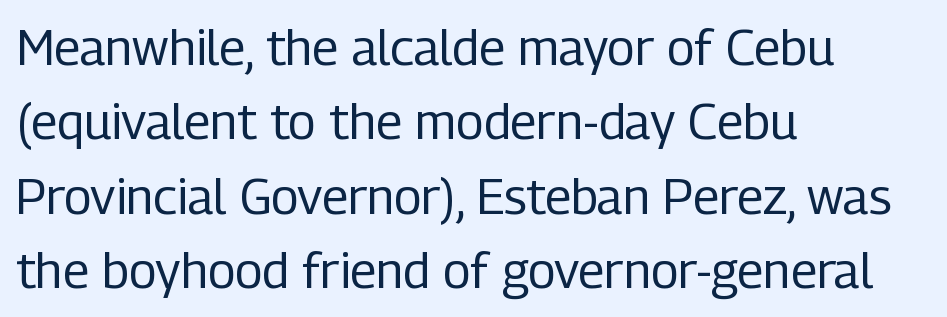
Q: Is the text bold? A: No.
Q: Is the text italic (slanted)? A: No, it is upright.
Q: Is the typeface a serif or a sans-serif typeface? A: Sans-serif.
Q: Is the text underlined? A: No.
Q: How is the paragraph aligned? A: Left-aligned.
Q: Is the spacing between letters normal or unusually wide? A: Normal.
Q: Is the spacing between lines tight, normal or loose? A: Normal.
Q: Width (condensed, normal, or wide)? A: Condensed.
Q: Stroke contrast? A: Low.
Q: x-height? A: Medium.
Q: Monospaced? A: No.
